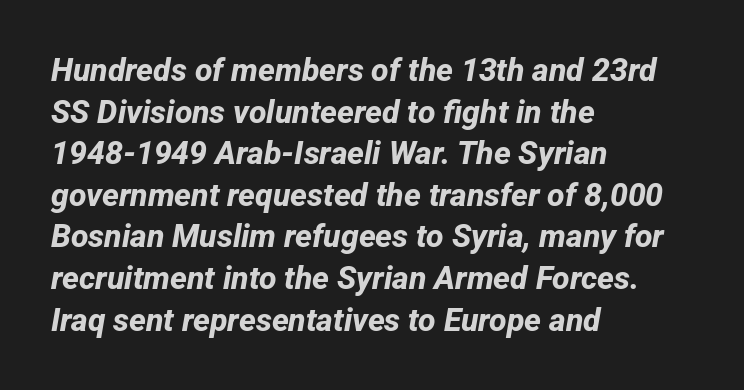
The image shows 32 px bold sans-serif type; set left-aligned, normal line spacing (1.3x), normal letter spacing, not underlined; low stroke contrast and a medium x-height.
